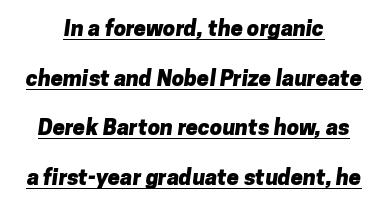
Q: Is the text bold? A: Yes.
Q: Is the text underlined? A: Yes.
Q: How is the paragraph aligned? A: Centered.
Q: Is the spacing between letters normal or unusually wide? A: Normal.
Q: Is the spacing between lines tight, normal or loose? A: Loose.
